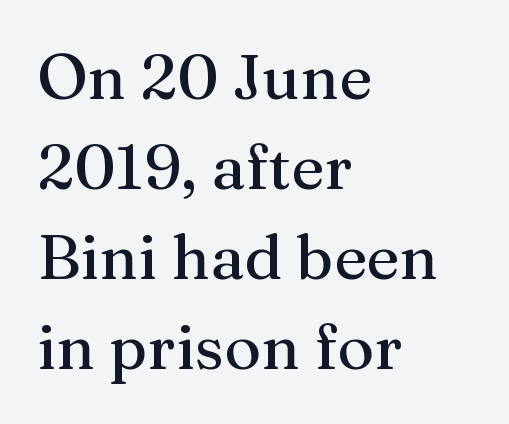
The image shows 63 px serif type, upright; set left-aligned, normal line spacing (1.43x), normal letter spacing, not underlined; medium stroke contrast and a medium x-height.
